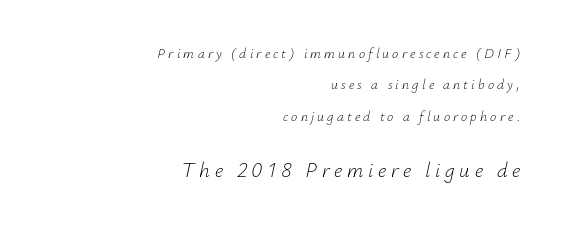
{"italic": "yes", "lean": "right", "slant_degrees": 12, "bold": "no", "underline": "no", "align": "right", "line_spacing": "loose", "line_spacing_ratio": 2.24, "letter_spacing": "wide", "letter_spacing_em": 0.22, "larger_block": "second", "size_ratio": 1.5, "glyph_px": 21}
